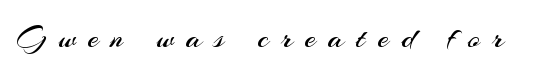
The image shows 32 px regular-weight sans-serif type; set unusually wide letter spacing (+0.39 em), not underlined; medium stroke contrast and a small x-height.
